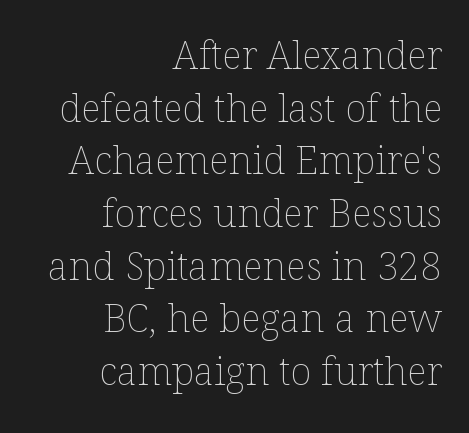
{"italic": "no", "bold": "no", "weight": "thin", "width": "normal", "stroke_contrast": "low", "x_height": "medium", "monospaced": "no", "underline": "no", "align": "right", "line_spacing": "normal", "line_spacing_ratio": 1.35, "letter_spacing": "normal", "letter_spacing_em": 0.0, "glyph_px": 39}
